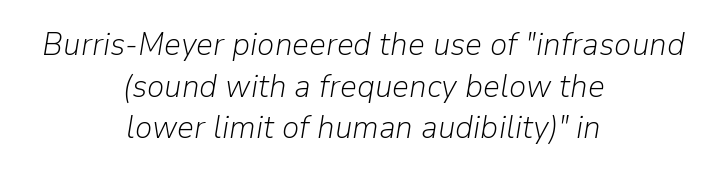
{"italic": "yes", "lean": "right", "slant_degrees": 9, "bold": "no", "weight": "light", "width": "normal", "stroke_contrast": "low", "x_height": "medium", "monospaced": "no", "underline": "no", "align": "center", "line_spacing": "normal", "line_spacing_ratio": 1.26, "letter_spacing": "normal", "letter_spacing_em": 0.0, "glyph_px": 33}
